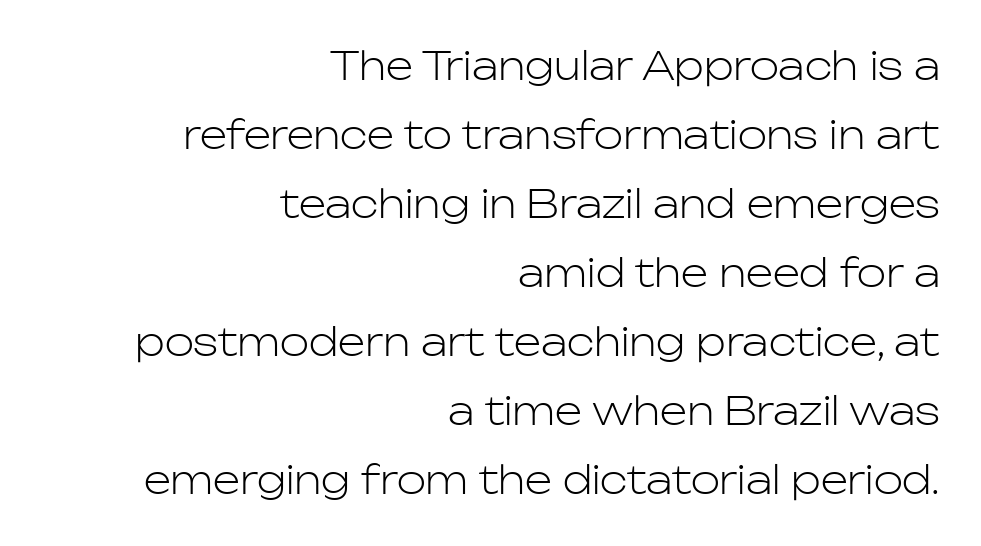
Nothing heavy about these letters — not bold at all. Nothing sits at the stroke ends, so this counts as sans-serif. Default kerning and tracking; the words read as compact shapes. Only glyphs here, with clear space below each row. You could not count columns in this text — the font is proportionally spaced.
